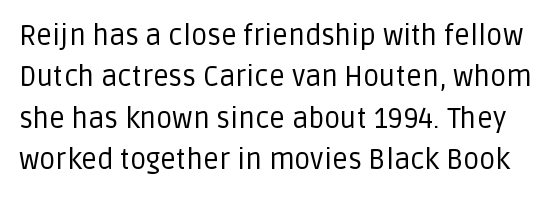
{"serif": "no", "italic": "no", "bold": "no", "weight": "regular", "width": "normal", "stroke_contrast": "low", "x_height": "large", "monospaced": "no", "underline": "no", "line_spacing": "normal", "line_spacing_ratio": 1.48, "letter_spacing": "normal", "letter_spacing_em": 0.0, "glyph_px": 28}
